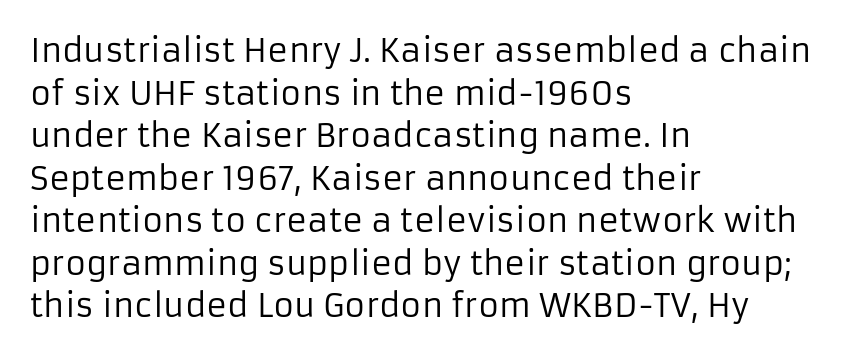
Looks like regular typesetting: each glyph gets only the width it needs. The font family rendered here belongs to the sans-serif group. Each stroke keeps to a modest, everyday thickness or less. Decoration check: the copy has no underline.
